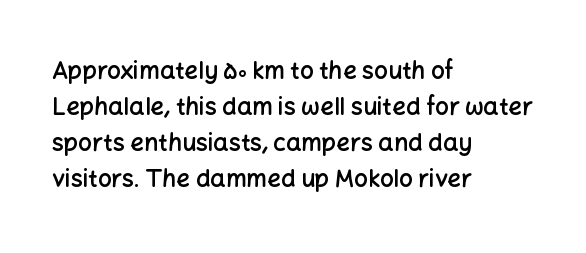
The image shows 24 px text type, upright; set left-aligned, normal line spacing (1.5x), normal letter spacing, not underlined.
